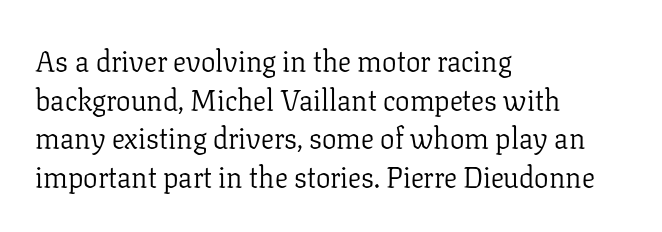
Q: Is the text bold? A: No.
Q: Is the text italic (slanted)? A: No, it is upright.
Q: Is the typeface a serif or a sans-serif typeface? A: Serif.
Q: Is the text underlined? A: No.
Q: How is the paragraph aligned? A: Left-aligned.
Q: Is the spacing between letters normal or unusually wide? A: Normal.
Q: Is the spacing between lines tight, normal or loose? A: Normal.
Q: Width (condensed, normal, or wide)? A: Normal.
Q: Stroke contrast? A: Low.
Q: x-height? A: Medium.
Q: Monospaced? A: No.
